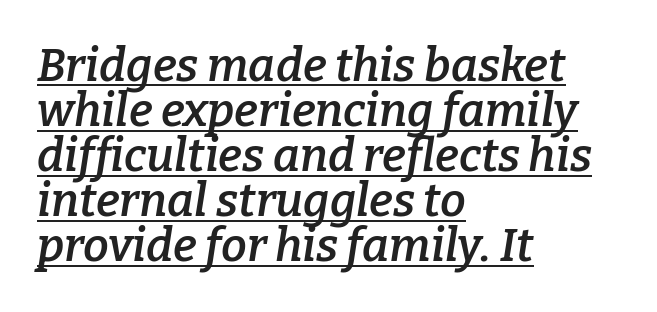
The image shows 46 px semibold serif type, italic (leaning right); set left-aligned, tight line spacing (0.98x), normal letter spacing, underlined; low stroke contrast and a medium x-height.
